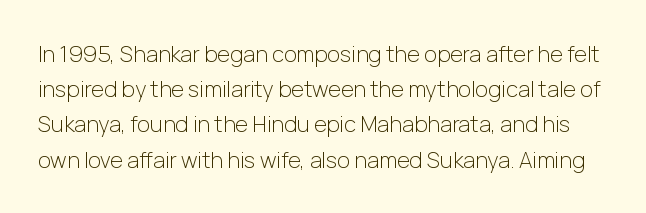
The image shows 22 px text type, upright; set normal line spacing (1.6x), normal letter spacing, not underlined.
